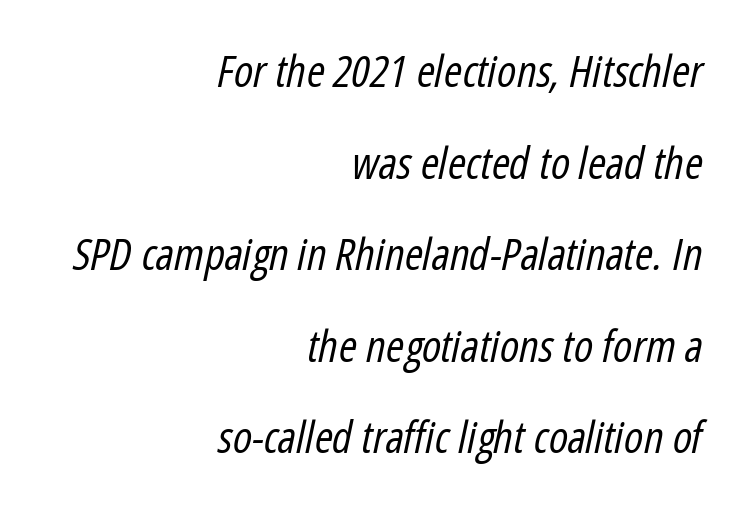
The rendering uses natural spacing where letterforms have individual widths. Loosely led — the rows are spread out. The font's italic variant was chosen for this text. These lines are set flush right with a ragged left edge. Characters follow at the spacing the type designer built in.
